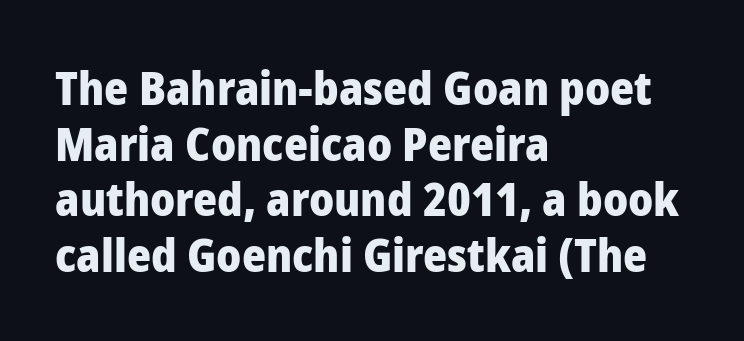
Q: Is the text bold? A: Yes.
Q: Is the text italic (slanted)? A: No, it is upright.
Q: Is the typeface a serif or a sans-serif typeface? A: Sans-serif.
Q: Is the text underlined? A: No.
Q: How is the paragraph aligned? A: Left-aligned.
Q: Is the spacing between letters normal or unusually wide? A: Normal.
Q: Width (condensed, normal, or wide)? A: Normal.
Q: Stroke contrast? A: Low.
Q: x-height? A: Medium.
Q: Monospaced? A: No.
